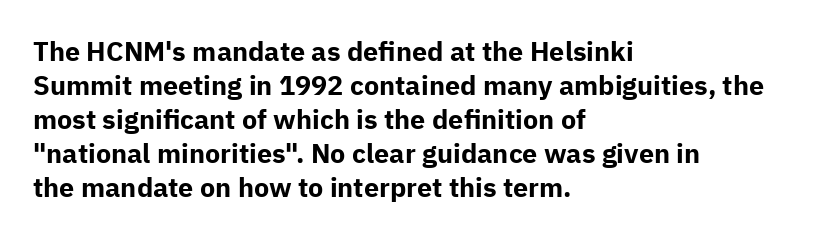
The image shows 27 px bold type, upright; set left-aligned, normal line spacing (1.26x), normal letter spacing, not underlined.
